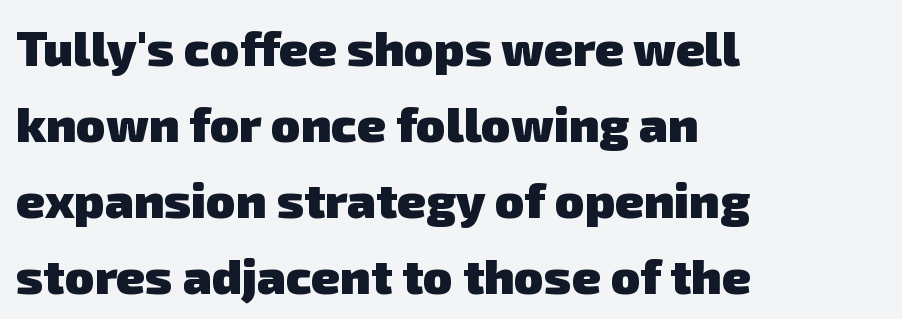
Compared with an ordinary text face, these strokes are far heavier — a full bold. Each word holds together tightly as a unit, with standard inter-letter gaps. Where is the straight margin? On the left. Character widths vary here, with narrow letters taking less room than wide ones. Regarding leading, the lines here are spaced in the standard way. To sum up the face: it is a sans, with no serifs.
